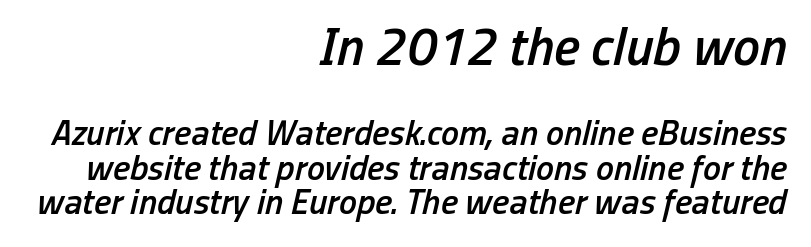
{"italic": "yes", "lean": "right", "slant_degrees": 13, "bold": "semi", "weight": "semibold", "width": "condensed", "stroke_contrast": "low", "x_height": "medium", "monospaced": "no", "underline": "no", "align": "right", "line_spacing": "tight", "line_spacing_ratio": 0.95, "letter_spacing": "normal", "letter_spacing_em": 0.0, "larger_block": "first", "size_ratio": 1.5, "glyph_px": 54}
